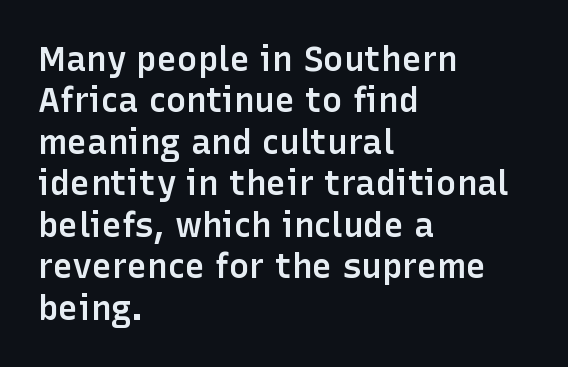
Q: Is the text bold? A: Semi-bold.
Q: Is the text italic (slanted)? A: No, it is upright.
Q: Is the typeface a serif or a sans-serif typeface? A: Sans-serif.
Q: Is the text underlined? A: No.
Q: How is the paragraph aligned? A: Left-aligned.
Q: Is the spacing between letters normal or unusually wide? A: Normal.
Q: Width (condensed, normal, or wide)? A: Normal.
Q: Stroke contrast? A: Low.
Q: x-height? A: Medium.
Q: Monospaced? A: No.
